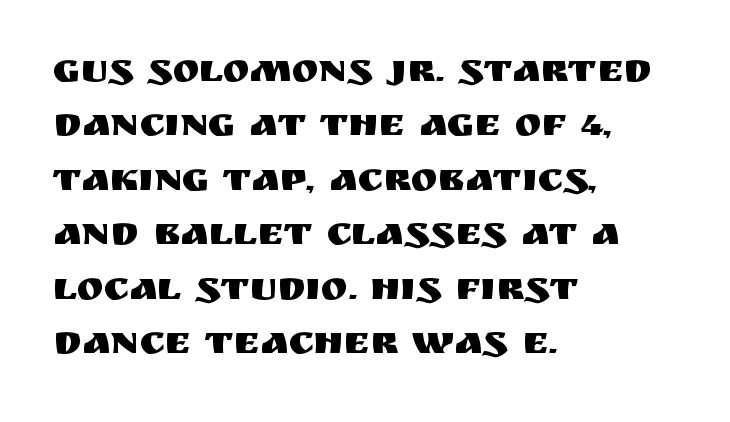
{"serif": "no", "italic": "no", "width": "normal", "stroke_contrast": "medium", "x_height": "large", "monospaced": "no", "underline": "no", "align": "left", "line_spacing": "normal", "line_spacing_ratio": 1.36, "letter_spacing": "normal", "letter_spacing_em": 0.0, "glyph_px": 40}
